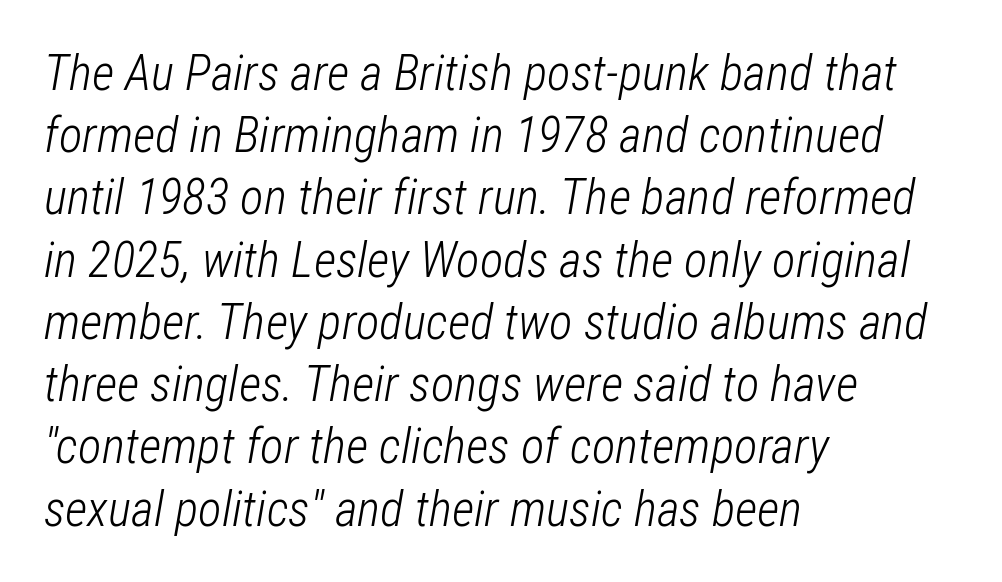
The image shows 49 px light, condensed type, italic (leaning right); set left-aligned, normal line spacing (1.27x), normal letter spacing, not underlined; low stroke contrast and a medium x-height.
